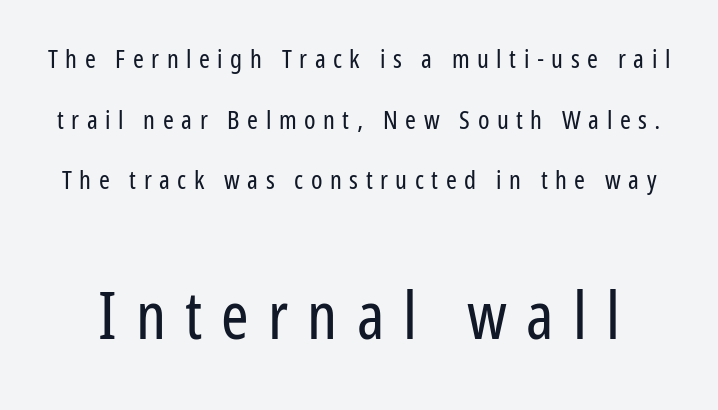
Loose tracking; the words dissolve into strings of separated letters. A typesetter would call this proportional, since set widths differ per character. Type style note: lacks serifs. The lines are spread far apart with generous leading. Italic: no, the glyphs are upright roman.
